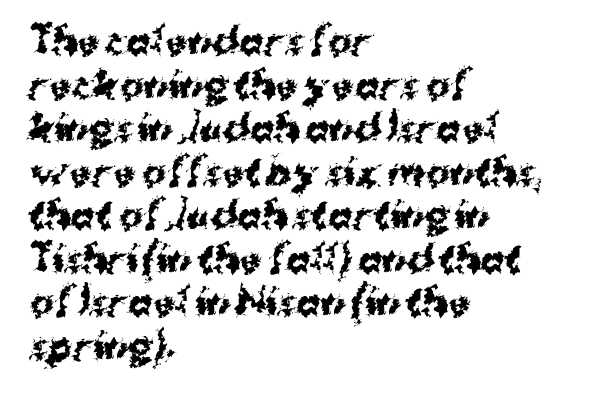
{"serif": "no", "bold": "yes", "weight": "bold", "width": "normal", "stroke_contrast": "medium", "x_height": "medium", "monospaced": "no", "underline": "no", "align": "left", "line_spacing_ratio": 1.21, "letter_spacing": "normal", "letter_spacing_em": 0.0, "glyph_px": 36}
